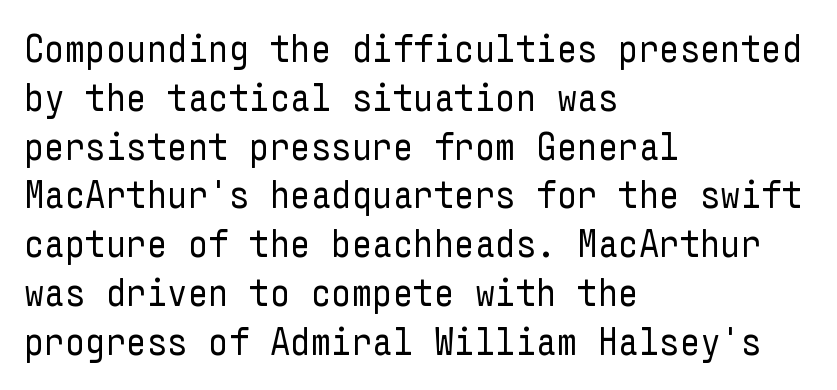
The string is rendered with underlining switched off. Summary of weight: not heavy and not bold. In CSS terms this would be text-align: left. Every character sits straight up, as roman type does.
